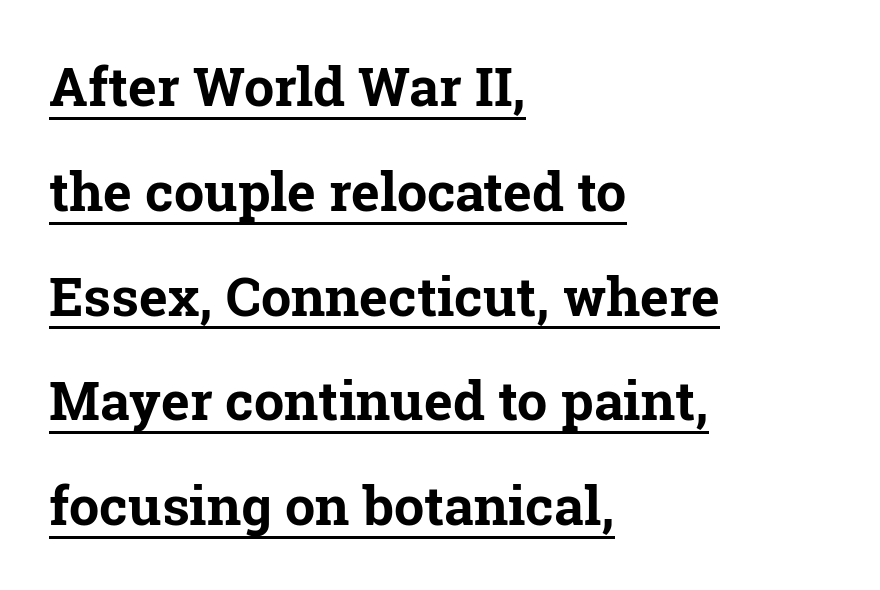
The image shows 54 px bold serif type, upright; set left-aligned, loose line spacing (1.94x), normal letter spacing, underlined; low stroke contrast and a medium x-height.
